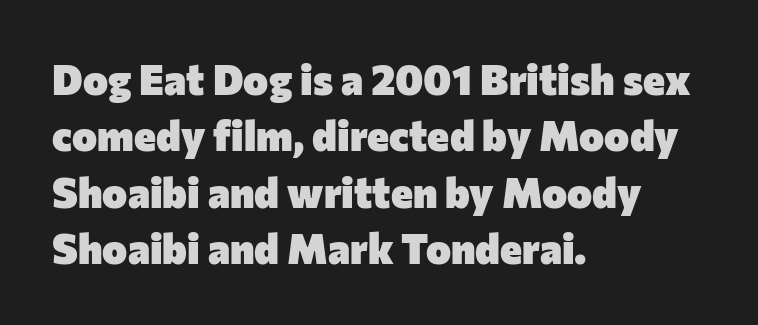
Just letters on the line, the space beneath them empty. This sample uses an upright cut, with every glyph sitting square on the baseline. The horizontal fit of the characters is conventional and even. Students, observe: this is what conventionally led text looks like. The glyphs have the mass of a bold cut.
